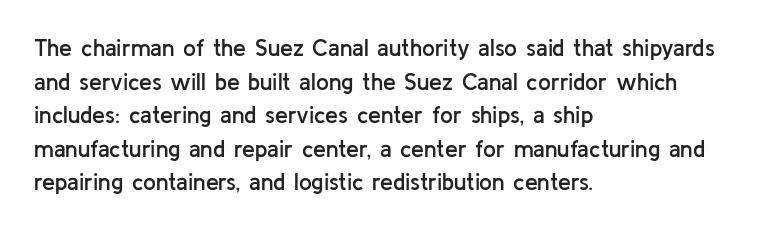
{"italic": "no", "bold": "semi", "underline": "no", "align": "left", "line_spacing": "normal", "line_spacing_ratio": 1.46, "letter_spacing": "normal", "letter_spacing_em": 0.0, "glyph_px": 23}
